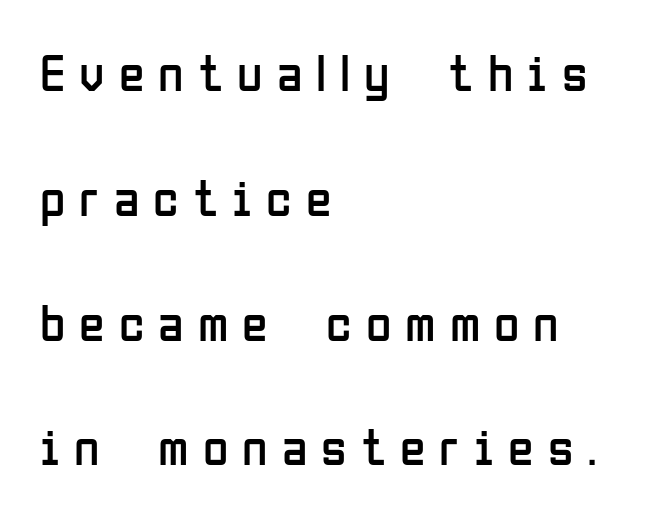
Q: Is the text bold? A: No.
Q: Is the text italic (slanted)? A: No, it is upright.
Q: Is the typeface a serif or a sans-serif typeface? A: Sans-serif.
Q: Is the text underlined? A: No.
Q: How is the paragraph aligned? A: Left-aligned.
Q: Is the spacing between letters normal or unusually wide? A: Unusually wide.
Q: Is the spacing between lines tight, normal or loose? A: Loose.
Q: Width (condensed, normal, or wide)? A: Condensed.
Q: Stroke contrast? A: Low.
Q: x-height? A: Medium.
Q: Monospaced? A: No.
